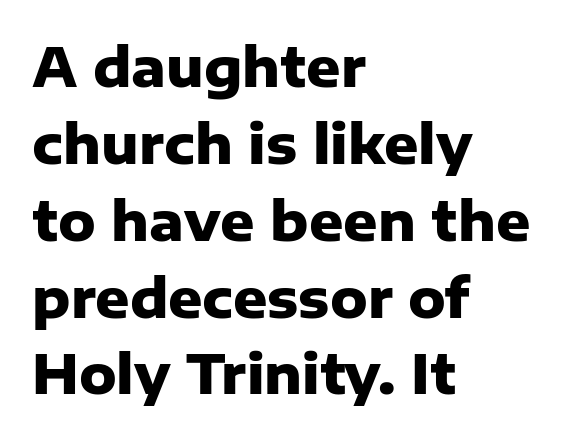
The foot of each line stays bare and open. The glyphs in this specimen are sans serif. Summary of vertical rhythm: regular, with standard interline spacing. The line texture is even and compact thanks to regular tracking.
